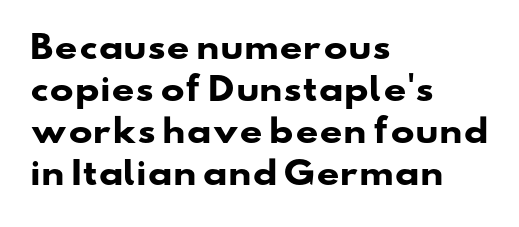
Which margin do the lines hug? The left one — the right edge is uneven. Words appear dense and cohesive because spacing is normal. One glance says typical: line gaps are just what's usual. The rendering uses natural spacing where letterforms have individual widths. Does the type have serifs? No, each stem ends abruptly. The rendering uses a bold face; every stroke is thick and dark.
